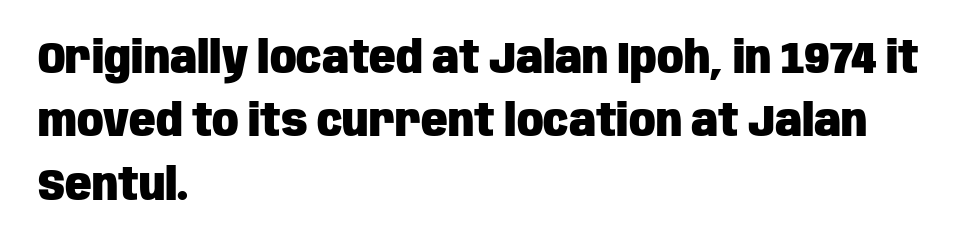
The image shows 44 px heavy, condensed sans-serif type, upright; set left-aligned, normal line spacing (1.44x), normal letter spacing, not underlined; low stroke contrast and a large x-height.
